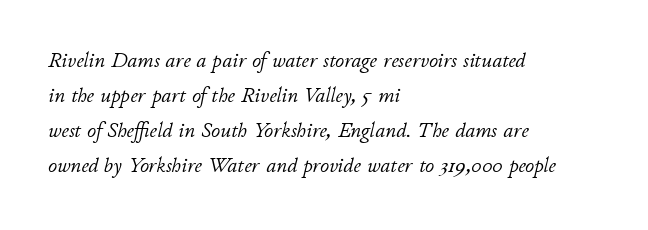
The image shows 22 px text type, italic (leaning right); set left-aligned, normal line spacing (1.59x), normal letter spacing, not underlined.
